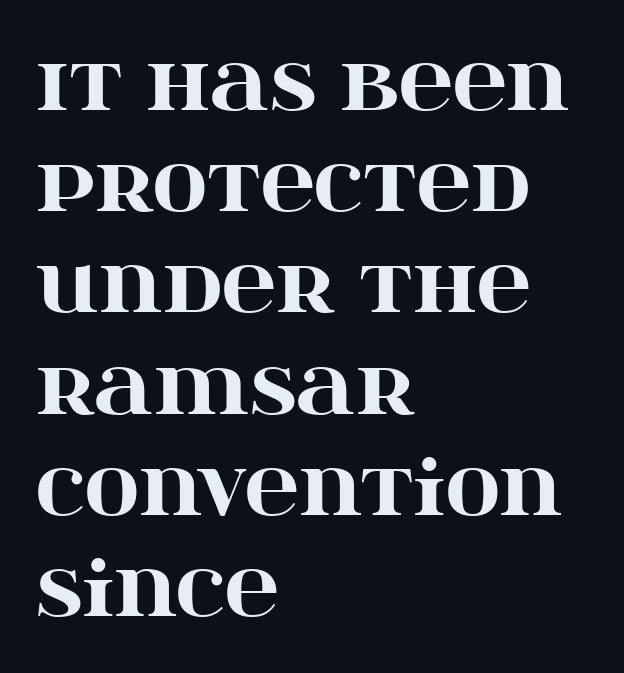
The image shows 75 px heavy, wide serif type, upright; set left-aligned, normal line spacing (1.35x), normal letter spacing, not underlined; high stroke contrast and a large x-height.
